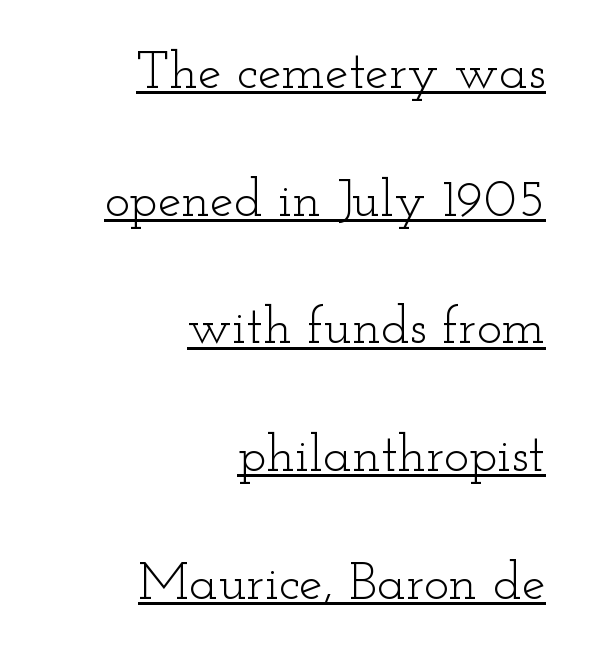
Q: Is the text bold? A: No.
Q: Is the text italic (slanted)? A: No, it is upright.
Q: Is the typeface a serif or a sans-serif typeface? A: Serif.
Q: Is the text underlined? A: Yes.
Q: How is the paragraph aligned? A: Right-aligned.
Q: Is the spacing between letters normal or unusually wide? A: Normal.
Q: Is the spacing between lines tight, normal or loose? A: Loose.
Q: Width (condensed, normal, or wide)? A: Wide.
Q: Stroke contrast? A: Low.
Q: x-height? A: Small.
Q: Monospaced? A: No.
